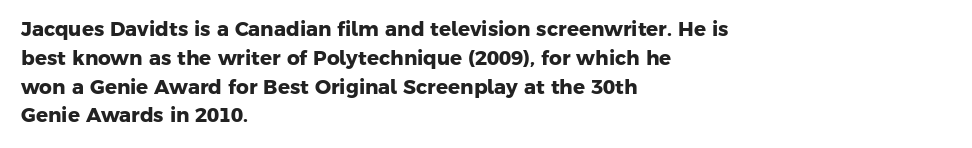
The rendering keeps characters at their native spacing. Does the copy run flush right? No — it runs flush left. A clean baseline with only descenders dipping below it. Normally led — the rows are evenly, conventionally spaced. Emphasis by weight is at full strength: bold.
